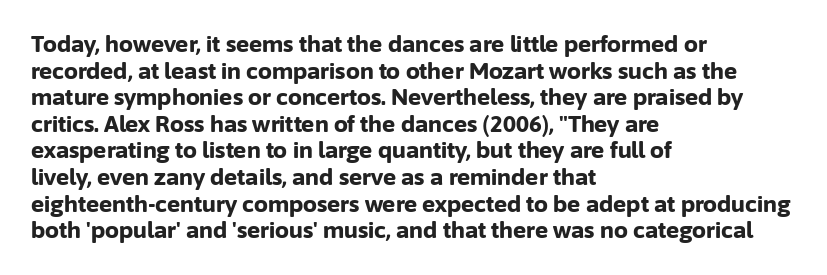
Which margin do the lines hug? The left one — the right edge is uneven. Weight check: bold — yes, fully. Tracking here is standard; glyphs follow each other at the usual distance. Unlike italic type, these characters show no tilt at all. Just letters on the line, the space beneath them empty.
